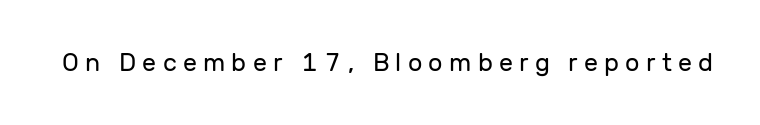
The cut favours lightness, reaching ordinary text weight at its darkest. A bare baseline throughout the passage. Tall strokes in this sample are plumb rather than angled. The tracking reads as deliberately expanded to a designer's eye.
